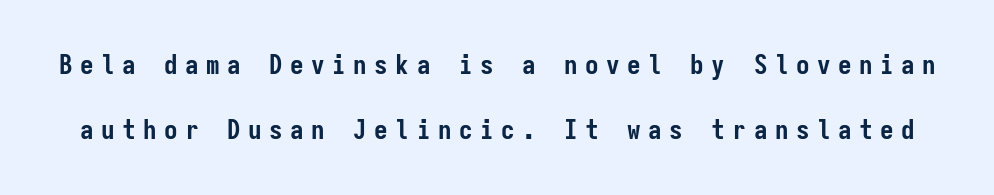
The image shows 27 px bold type, upright; set loose line spacing (2.41x), unusually wide letter spacing (+0.28 em), not underlined.
